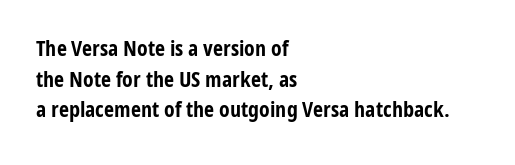
Q: Is the text bold? A: Yes.
Q: Is the text italic (slanted)? A: No, it is upright.
Q: Is the text underlined? A: No.
Q: How is the paragraph aligned? A: Left-aligned.
Q: Is the spacing between letters normal or unusually wide? A: Normal.
Q: Is the spacing between lines tight, normal or loose? A: Normal.
